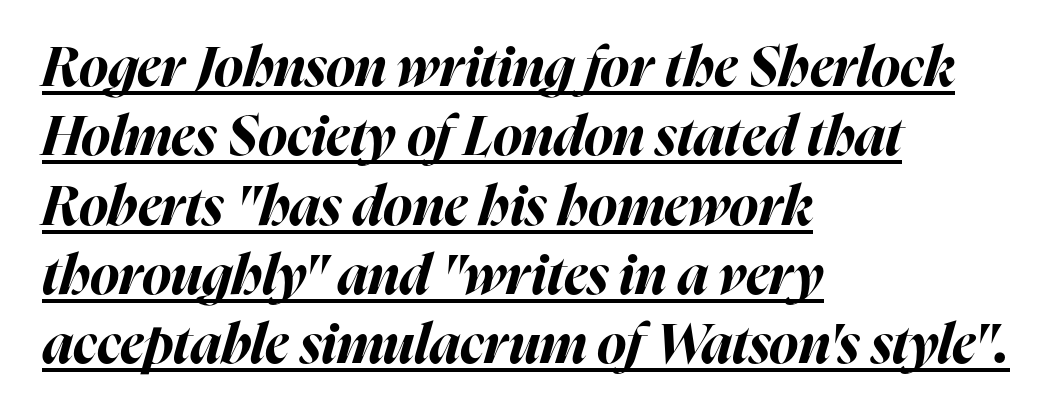
The image shows 55 px bold type, italic (leaning right); set left-aligned, normal line spacing (1.26x), normal letter spacing, underlined; high stroke contrast and a medium x-height.
